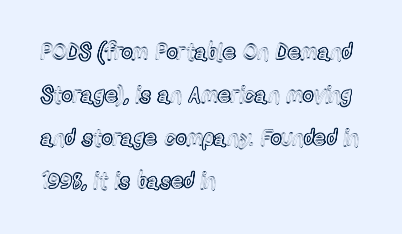
The image shows 23 px text type; set left-aligned, line spacing 1.87x, normal letter spacing, not underlined.
